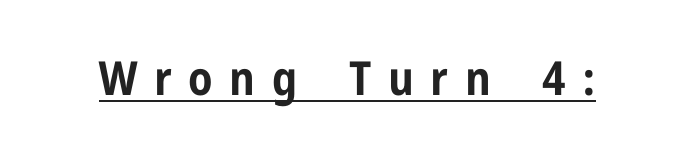
Q: Is the text bold? A: Yes.
Q: Is the text italic (slanted)? A: No, it is upright.
Q: Is the typeface a serif or a sans-serif typeface? A: Sans-serif.
Q: Is the text underlined? A: Yes.
Q: Is the spacing between letters normal or unusually wide? A: Unusually wide.
Q: Width (condensed, normal, or wide)? A: Condensed.
Q: Stroke contrast? A: Low.
Q: x-height? A: Medium.
Q: Monospaced? A: No.
